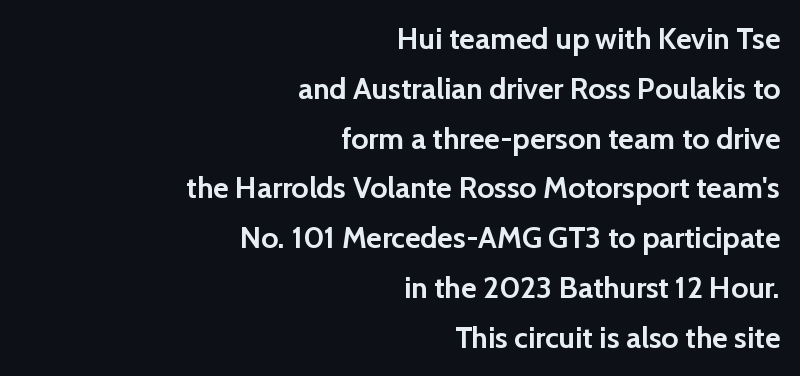
You could not count columns in this text — the font is proportionally spaced. Notice how the passage keeps a crisp vertical edge on the right only. The face used here is rendered with its standard letterfit. Line spacing here is normal. As a designer I'd log this as weight 700, bold.
